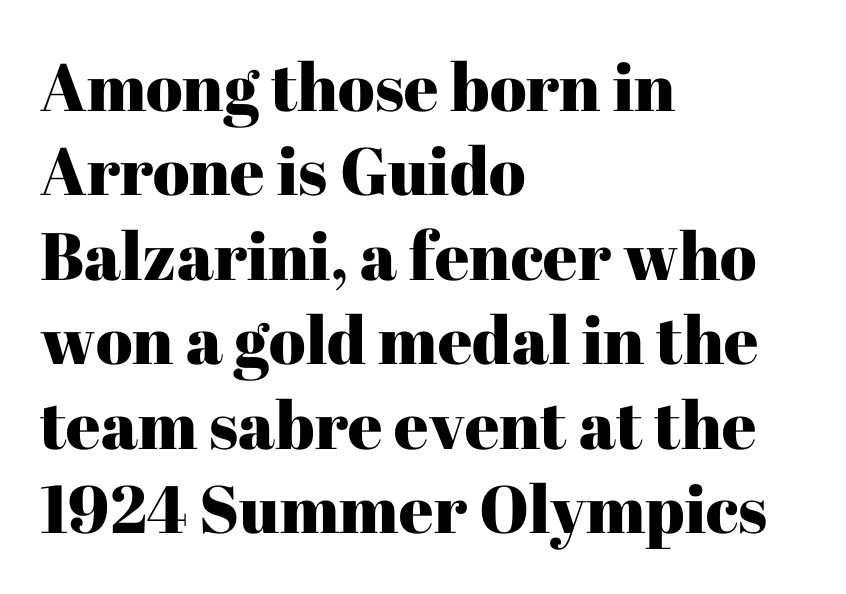
The image shows 67 px serif type, upright; set left-aligned, normal line spacing (1.26x), normal letter spacing, not underlined; high stroke contrast and a medium x-height.
